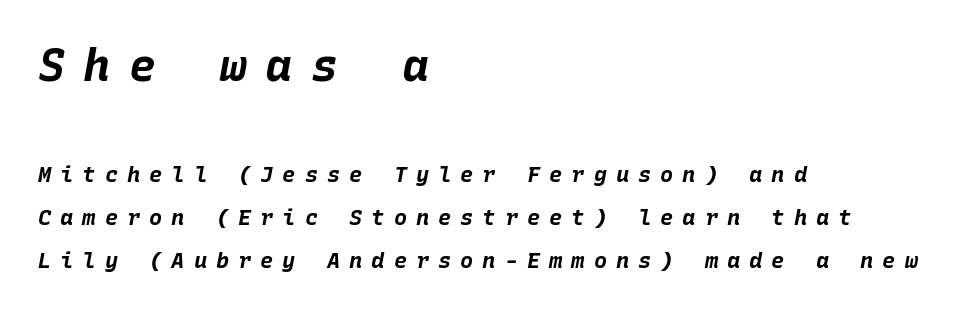
The image shows 45 px bold type, italic (leaning right), monospaced; set left-aligned, loose line spacing (1.94x), unusually wide letter spacing (+0.41 em), not underlined; the first (top) block is 2.05x larger; low stroke contrast and a large x-height.
